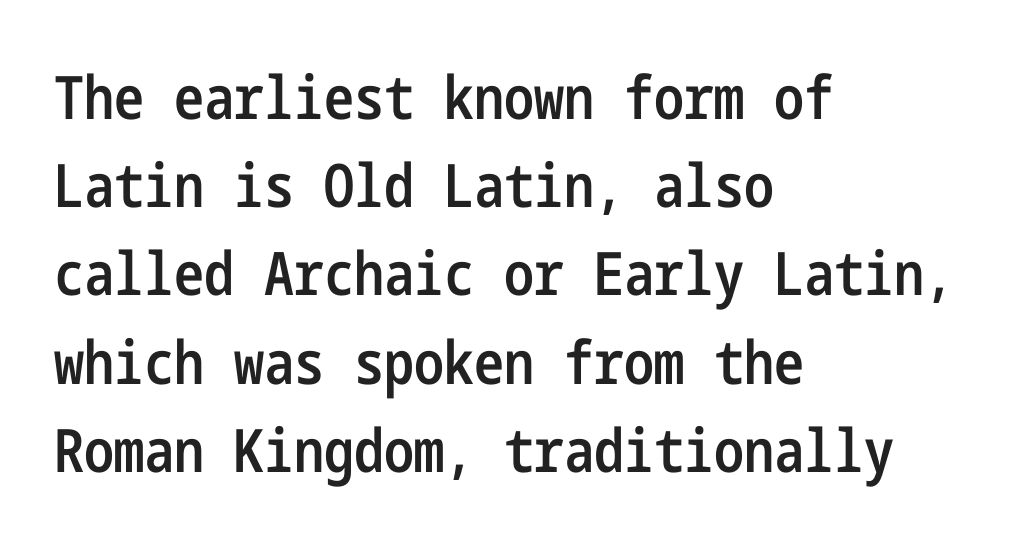
Is there any slant? The stems are plumb. Does the type have serifs? No, each stem ends abruptly. Has an underline been added? It has not. Its strokes are somewhat broadened, the hallmark of semibold type. Here the glyphs are tracked normally, forming tight word shapes. The lines in this sample share a left origin and differ only in where they stop.
